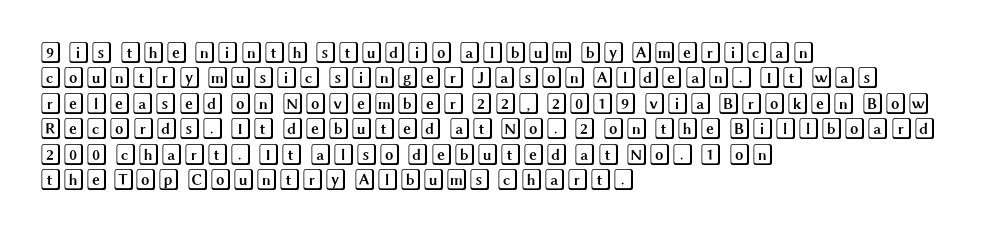
The image shows 21 px text type, upright; set left-aligned, line spacing 1.21x, normal letter spacing, not underlined.
